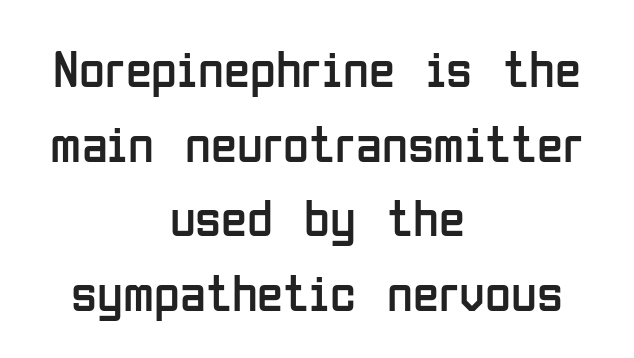
Q: Is the text bold? A: No.
Q: Is the text italic (slanted)? A: No, it is upright.
Q: Is the typeface a serif or a sans-serif typeface? A: Sans-serif.
Q: Is the text underlined? A: No.
Q: How is the paragraph aligned? A: Centered.
Q: Is the spacing between letters normal or unusually wide? A: Normal.
Q: Is the spacing between lines tight, normal or loose? A: Normal.
Q: Width (condensed, normal, or wide)? A: Condensed.
Q: Stroke contrast? A: Low.
Q: x-height? A: Medium.
Q: Monospaced? A: No.
